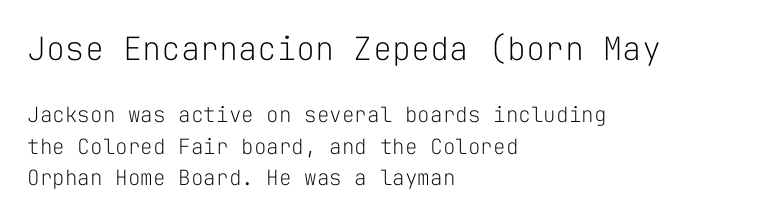
The image shows 32 px light sans-serif type, upright, monospaced; set left-aligned, normal line spacing (1.49x), normal letter spacing, not underlined; the first (top) block is 1.52x larger; low stroke contrast and a medium x-height.
